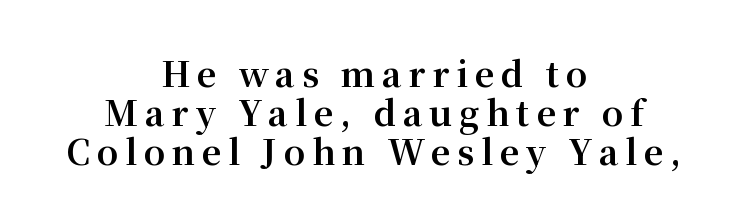
Casual observation: everything's sitting right in the middle. Summary of weight: heavy, a full bold. A typesetter would mark this as roman, not italic. Baseline-to-baseline distance is barely more than the letter height. This sample uses expanded letter spacing, leaving extra air between glyphs. The text was rendered using a seriffed face with decorative stroke endings.
